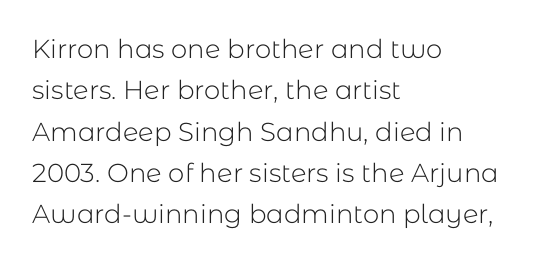
The image shows 26 px text type, upright; set left-aligned, normal line spacing (1.59x), normal letter spacing, not underlined.
